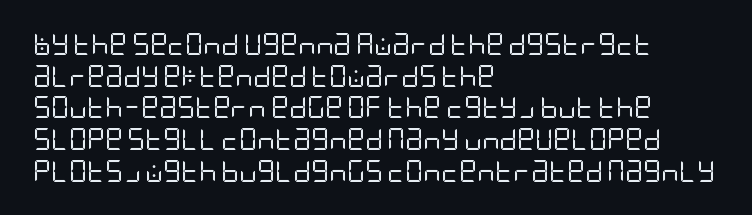
The image shows 22 px text type, upright; set left-aligned, normal line spacing (1.44x), normal letter spacing, not underlined.
